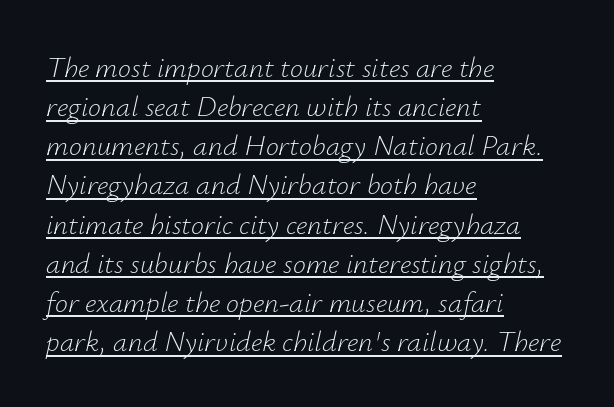
Leftover space on each line is placed entirely after the last word. Quick note: italic. Honestly, the letter spacing is just normal — you wouldn't notice it. Stems here are at most as thick as an everyday book face. Is this a fixed-width face? No — the glyphs have proportional, varying widths. The designer left line spacing at the default.
